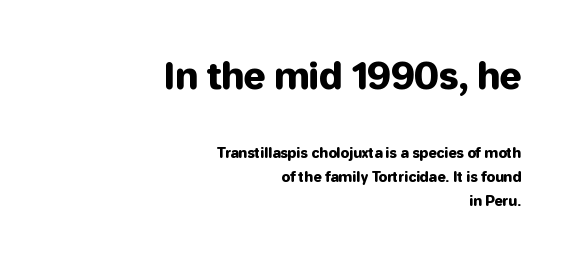
{"serif": "no", "italic": "no", "width": "normal", "stroke_contrast": "low", "x_height": "medium", "monospaced": "no", "underline": "no", "align": "right", "line_spacing_ratio": 1.72, "letter_spacing": "normal", "letter_spacing_em": 0.0, "larger_block": "first", "size_ratio": 2.57, "glyph_px": 36}
